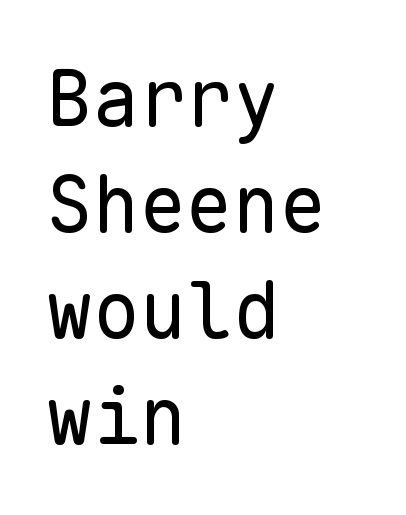
The image shows 78 px regular-weight sans-serif type, upright, monospaced; set left-aligned, normal line spacing (1.36x), normal letter spacing, not underlined; low stroke contrast and a medium x-height.
